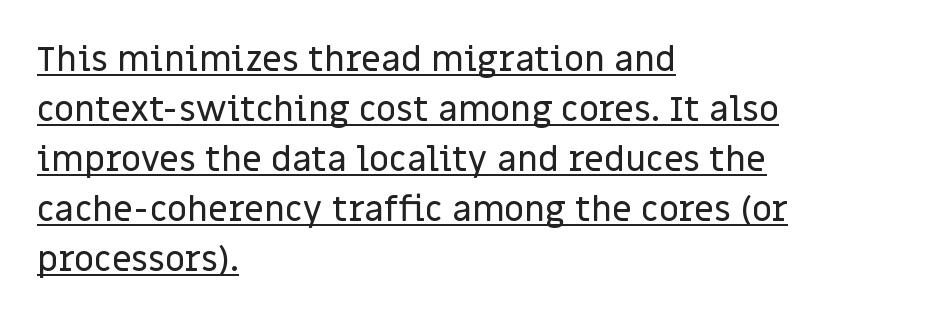
The image shows 35 px sans-serif type, upright; set left-aligned, normal line spacing (1.43x), normal letter spacing, underlined; low stroke contrast and a large x-height.
